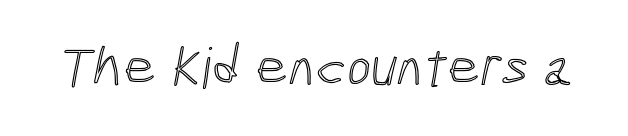
Character widths vary here, with narrow letters taking less room than wide ones. A clean baseline with only descenders dipping below it. Does extra space separate the letters? No, they use regular spacing.
